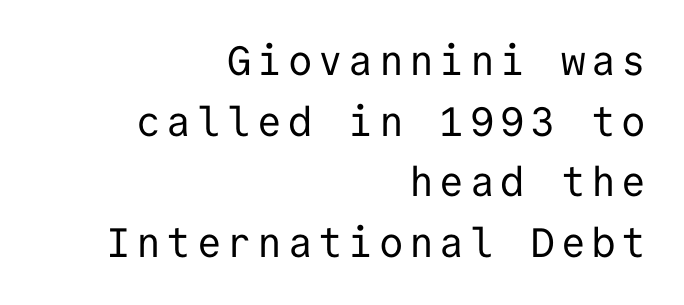
Lines of text with bare space underneath. Vertical strokes here are truly vertical. Nope, no serifs anywhere on these letters. The block of text has a typical density, with ordinary space between rows. No letter is thick-stroked: the sample isn't bold.
